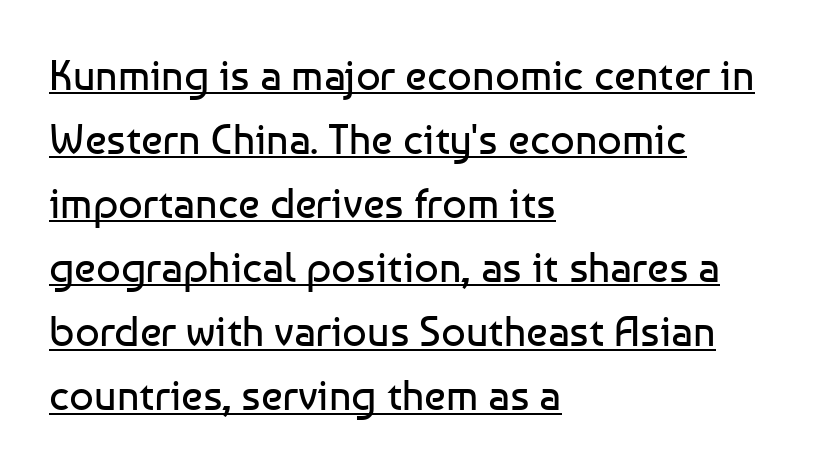
The image shows 43 px regular-weight sans-serif type, upright; set left-aligned, normal line spacing (1.49x), normal letter spacing, underlined; low stroke contrast and a medium x-height.
